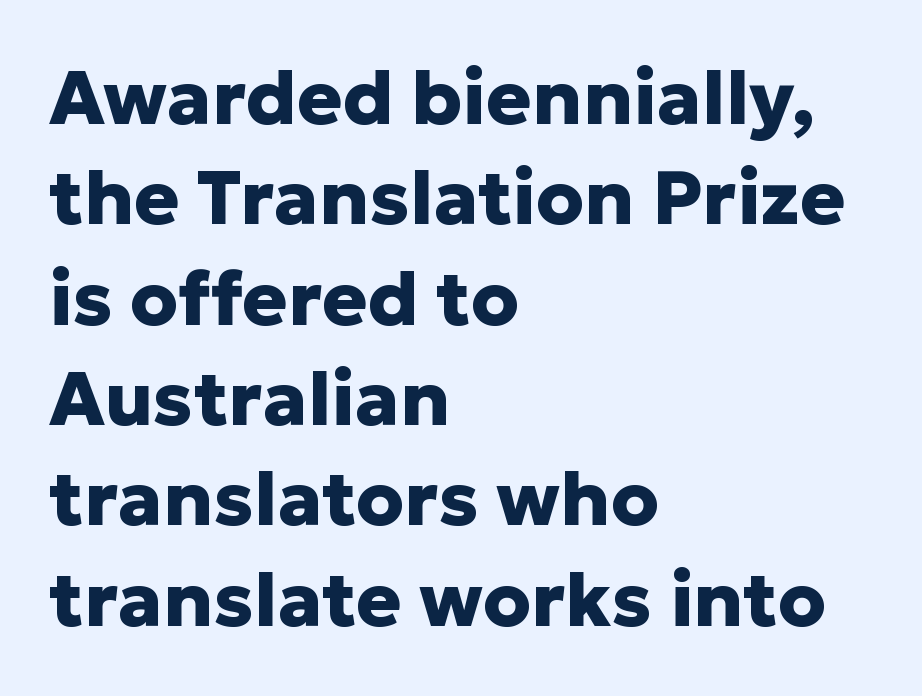
Q: Is the text bold? A: Yes.
Q: Is the text italic (slanted)? A: No, it is upright.
Q: Is the typeface a serif or a sans-serif typeface? A: Sans-serif.
Q: Is the text underlined? A: No.
Q: How is the paragraph aligned? A: Left-aligned.
Q: Is the spacing between letters normal or unusually wide? A: Normal.
Q: Is the spacing between lines tight, normal or loose? A: Normal.
Q: Width (condensed, normal, or wide)? A: Normal.
Q: Stroke contrast? A: Low.
Q: x-height? A: Medium.
Q: Monospaced? A: No.
